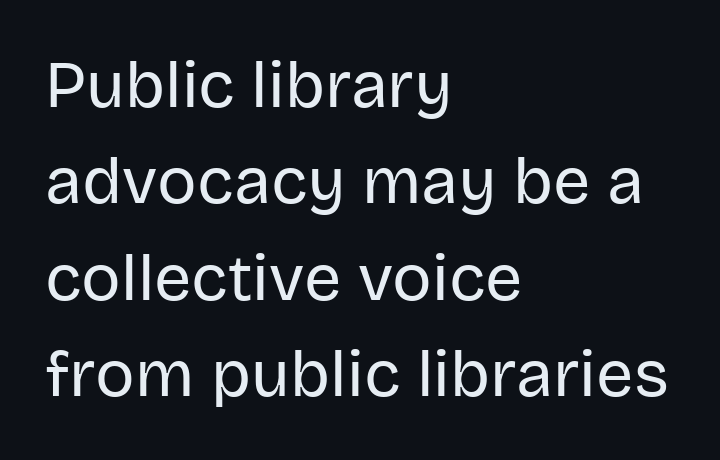
The image shows 66 px regular-weight sans-serif type, upright; set left-aligned, normal line spacing (1.46x), normal letter spacing, not underlined; low stroke contrast and a large x-height.
